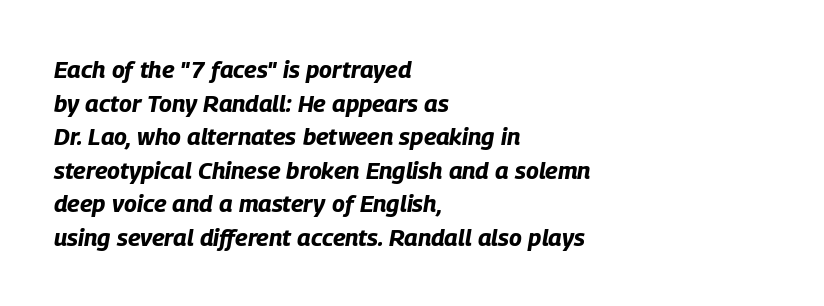
Summary of weight: heavy, a full bold. Does the leading feel generous? No, just average. The gap between lines stays unmarked. When letters slant like this, we call the style italic. Here the glyphs are tracked normally, forming tight word shapes. Typeset ragged right — the left edge is the straight one.
